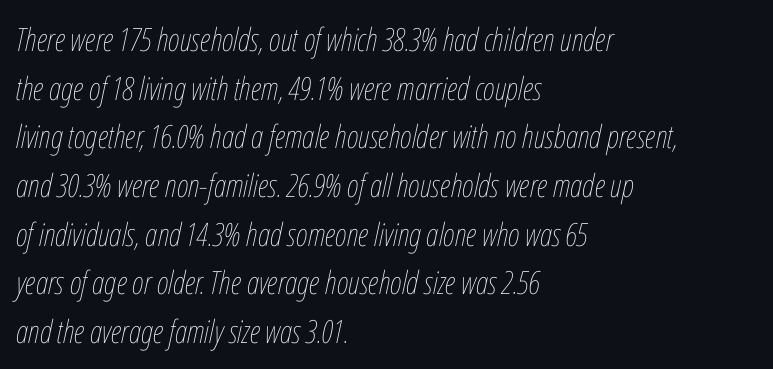
{"italic": "yes", "lean": "right", "slant_degrees": 12, "bold": "no", "weight": "thin", "width": "condensed", "stroke_contrast": "low", "x_height": "medium", "monospaced": "no", "underline": "no", "align": "left", "line_spacing": "normal", "line_spacing_ratio": 1.52, "letter_spacing": "normal", "letter_spacing_em": 0.0, "glyph_px": 32}
